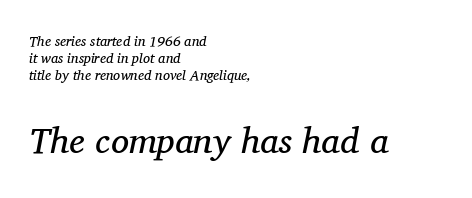
The image shows 36 px regular-weight serif type, italic (leaning right); set left-aligned, line spacing 1.21x, normal letter spacing, not underlined; the second (bottom) block is 2.57x larger; medium stroke contrast and a medium x-height.
